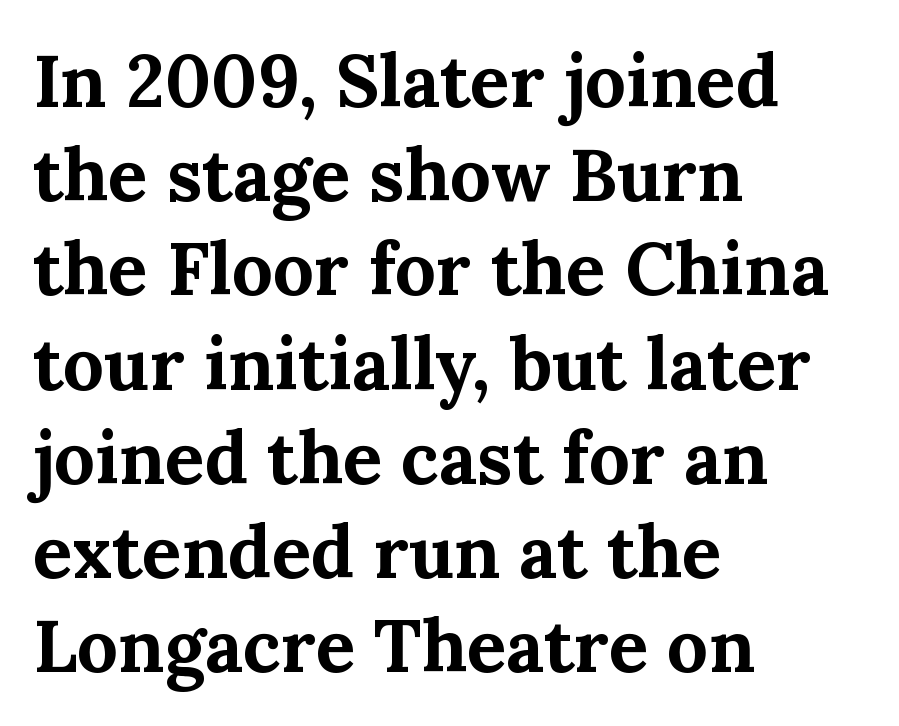
The image shows 73 px bold serif type, upright; set left-aligned, normal line spacing (1.29x), normal letter spacing, not underlined; medium stroke contrast and a medium x-height.
